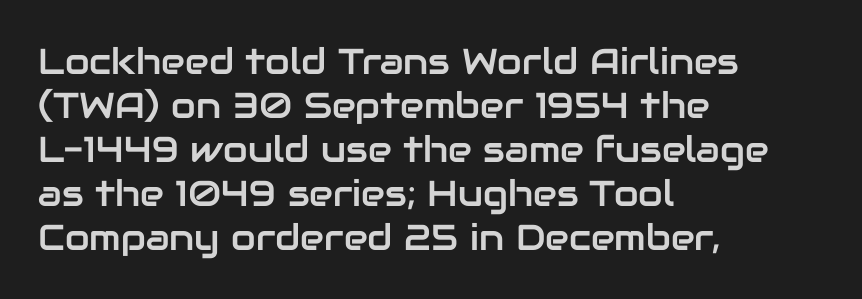
Serifs: no, the terminals of the letterforms are clean. Each letter keeps its own natural width here, so spacing adapts to shape. Check under the words: just untouched page. The setting favours the left margin, as ordinary paragraphs usually do.
